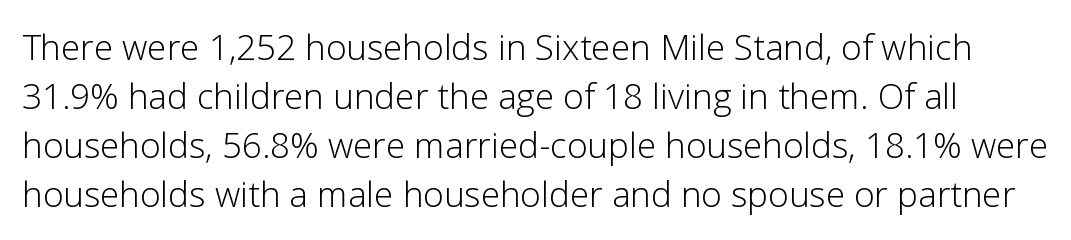
Q: Is the text bold? A: No.
Q: Is the text italic (slanted)? A: No, it is upright.
Q: Is the typeface a serif or a sans-serif typeface? A: Sans-serif.
Q: Is the text underlined? A: No.
Q: Is the spacing between letters normal or unusually wide? A: Normal.
Q: Is the spacing between lines tight, normal or loose? A: Normal.
Q: Width (condensed, normal, or wide)? A: Normal.
Q: Stroke contrast? A: Low.
Q: x-height? A: Medium.
Q: Monospaced? A: No.
